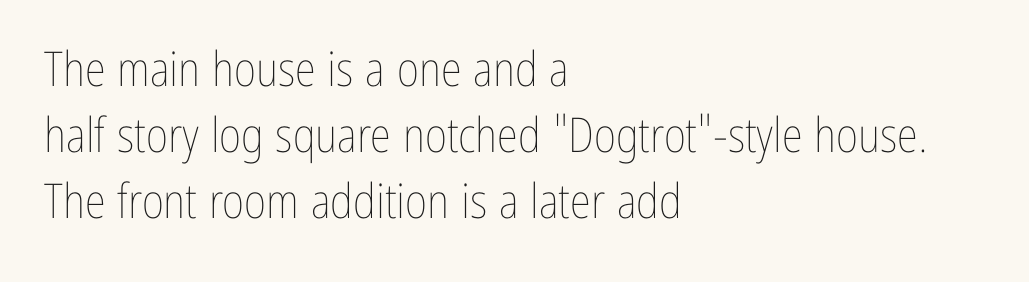
Ascenders rise straight up at ninety degrees. In terms of letterspacing, this is plain default setting. Nothing heavy about these letters — not bold at all. A typesetter would call this leading conventional body-copy spacing. This rendering features lettering with no underline.
